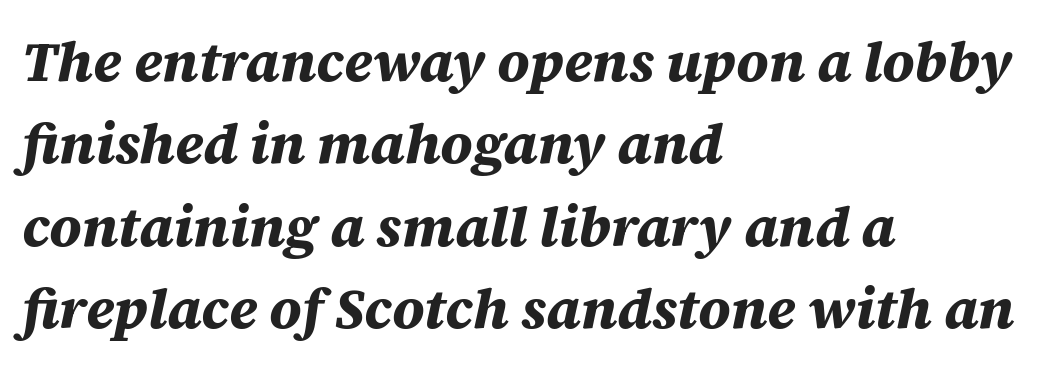
The image shows 56 px bold type, italic (leaning right); set left-aligned, normal line spacing (1.47x), normal letter spacing, not underlined; medium stroke contrast and a large x-height.
